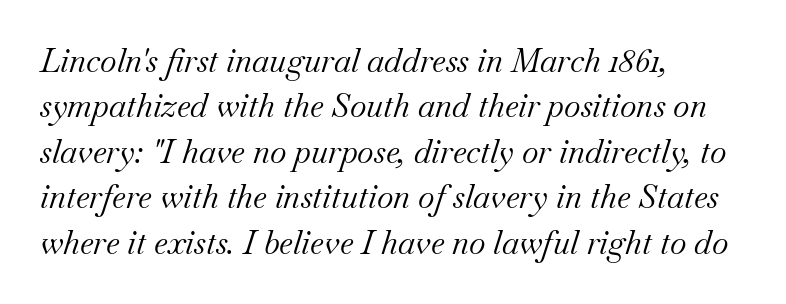
The image shows 32 px regular-weight serif type, italic (leaning right); set left-aligned, normal line spacing (1.42x), normal letter spacing, not underlined; medium stroke contrast and a small x-height.
